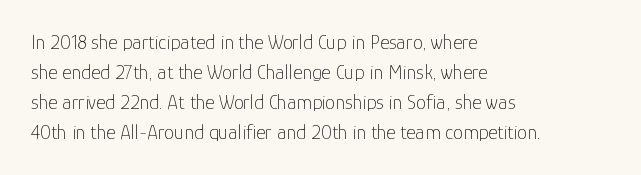
The image shows 20 px text type, upright; set left-aligned, normal line spacing (1.5x), normal letter spacing, not underlined.
